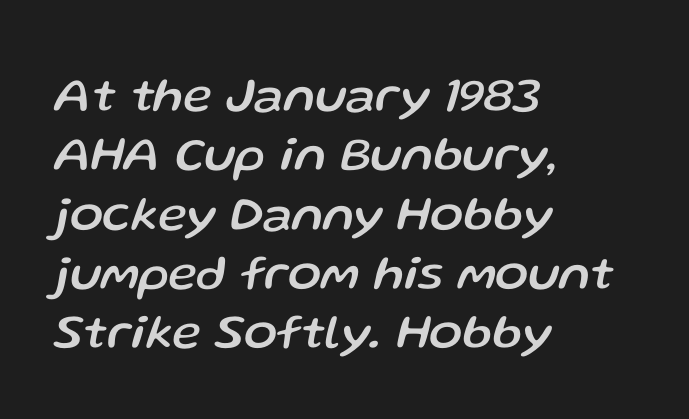
Q: Is the text italic (slanted)? A: Yes, it leans right by about 13 degrees.
Q: Is the text underlined? A: No.
Q: How is the paragraph aligned? A: Left-aligned.
Q: Is the spacing between letters normal or unusually wide? A: Normal.
Q: Width (condensed, normal, or wide)? A: Normal.
Q: Stroke contrast? A: Low.
Q: x-height? A: Medium.
Q: Monospaced? A: No.
